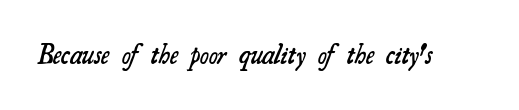
{"bold": "semi", "underline": "no", "letter_spacing": "normal", "letter_spacing_em": 0.0, "glyph_px": 27}
